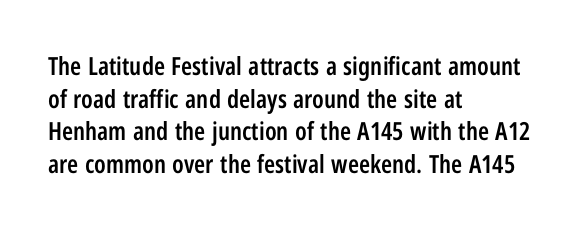
Q: Is the text bold? A: Semi-bold.
Q: Is the text italic (slanted)? A: No, it is upright.
Q: Is the text underlined? A: No.
Q: How is the paragraph aligned? A: Left-aligned.
Q: Is the spacing between letters normal or unusually wide? A: Normal.
Q: Is the spacing between lines tight, normal or loose? A: Normal.
